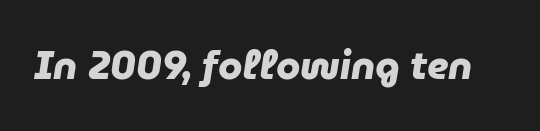
Q: Is the text bold? A: Yes.
Q: Is the typeface a serif or a sans-serif typeface? A: Sans-serif.
Q: Is the text underlined? A: No.
Q: Is the spacing between letters normal or unusually wide? A: Normal.
Q: Width (condensed, normal, or wide)? A: Normal.
Q: Stroke contrast? A: Low.
Q: x-height? A: Medium.
Q: Monospaced? A: No.
